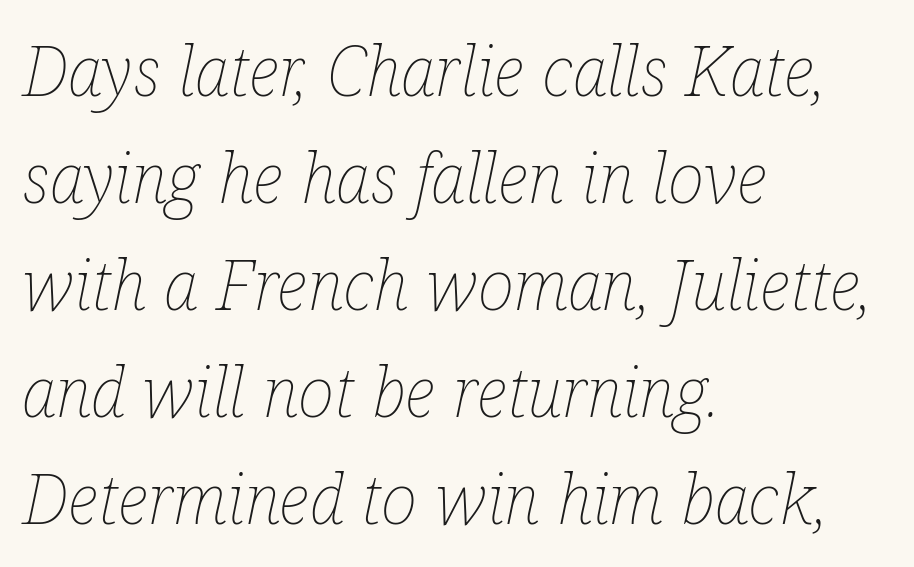
Q: Is the text bold? A: No.
Q: Is the text italic (slanted)? A: Yes, it leans right by about 12 degrees.
Q: Is the text underlined? A: No.
Q: How is the paragraph aligned? A: Left-aligned.
Q: Is the spacing between letters normal or unusually wide? A: Normal.
Q: Is the spacing between lines tight, normal or loose? A: Normal.
Q: Width (condensed, normal, or wide)? A: Condensed.
Q: Stroke contrast? A: Low.
Q: x-height? A: Medium.
Q: Monospaced? A: No.
